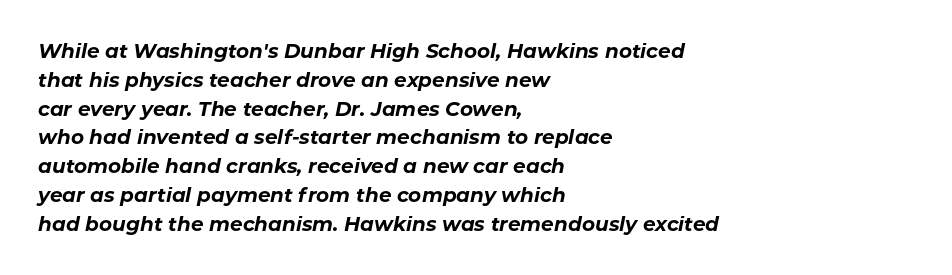
{"italic": "yes", "lean": "right", "slant_degrees": 11, "bold": "yes", "underline": "no", "align": "left", "line_spacing": "normal", "line_spacing_ratio": 1.44, "letter_spacing": "normal", "letter_spacing_em": 0.0, "glyph_px": 20}
